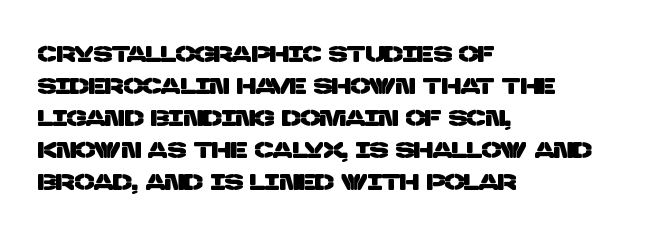
Q: Is the text underlined? A: No.
Q: How is the paragraph aligned? A: Left-aligned.
Q: Is the spacing between letters normal or unusually wide? A: Normal.
Q: Is the spacing between lines tight, normal or loose? A: Normal.
